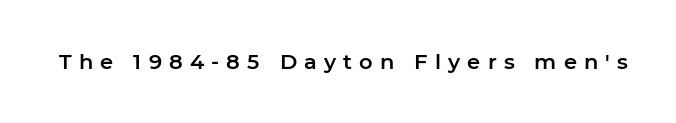
A bare baseline throughout the passage. Is the letter spacing exaggerated? Yes — the characters are pushed far apart. Does the lettering tilt? It doesn't — this is upright.
